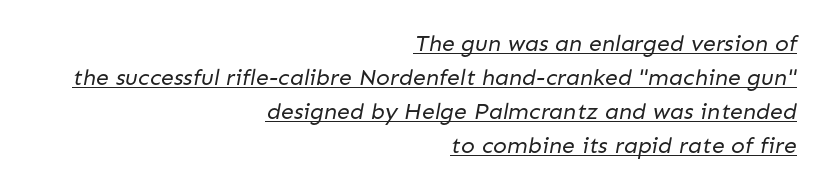
Q: Is the text bold? A: No.
Q: Is the text underlined? A: Yes.
Q: How is the paragraph aligned? A: Right-aligned.
Q: Is the spacing between letters normal or unusually wide? A: Normal.
Q: Is the spacing between lines tight, normal or loose? A: Normal.
